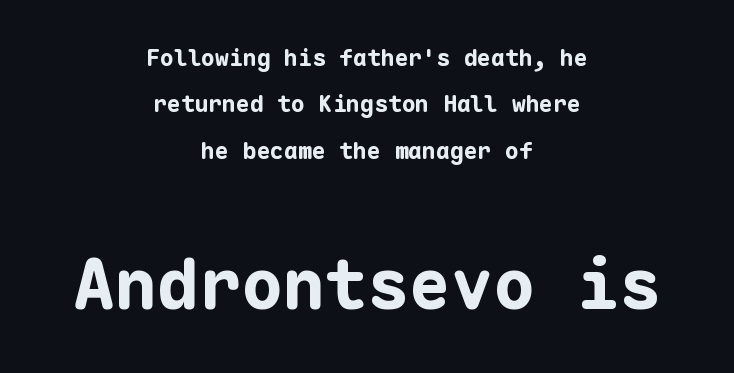
The image shows 70 px bold sans-serif type, upright, monospaced; set centered, loose line spacing (2.02x), normal letter spacing, not underlined; the second (bottom) block is 3.04x larger; low stroke contrast and a medium x-height.
